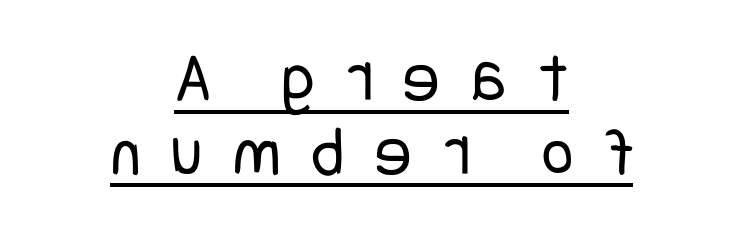
{"serif": "no", "italic": "no", "bold": "no", "weight": "regular", "width": "condensed", "stroke_contrast": "low", "x_height": "large", "underline": "yes", "align": "center", "line_spacing": "tight", "line_spacing_ratio": 1.07, "letter_spacing": "wide", "letter_spacing_em": 0.45, "glyph_px": 69}
